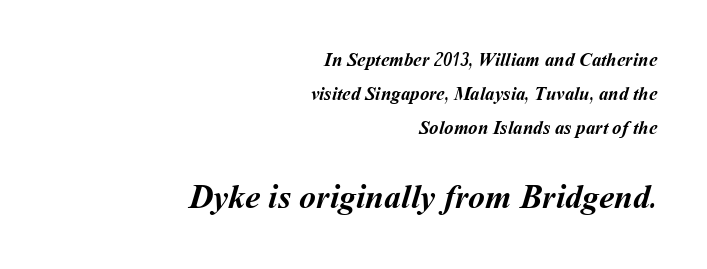
The passage shown has conventional tracking throughout. Quick note: underline off. The glyphs have the mass of a bold cut. The ragged edge is on the left, which tells us the setting is flush right. Proportional: the letters do not fall into vertical columns. If you squint, the bottom block still reads clearly — it's the larger of the two.
